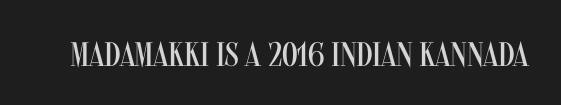
The rendering uses natural spacing where letterforms have individual widths. Unmarked baselines from the first word to the last. Tracking here is standard; glyphs follow each other at the usual distance. Letters have the restrained weight of plain body copy at most. I'd call this a sans setting — the letters go barefoot. Is there any slant? The stems are plumb.
